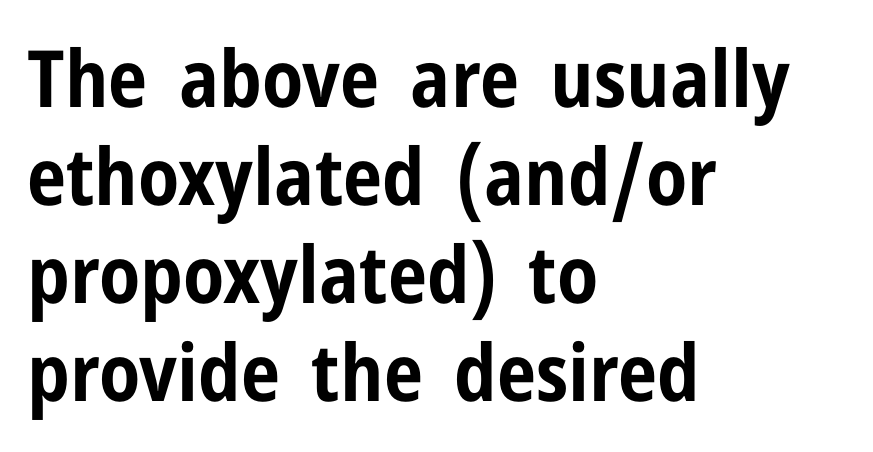
Looks like regular typesetting: each glyph gets only the width it needs. Compared with an ordinary text face, these strokes are far heavier — a full bold. The typesetter chose a ragged-right arrangement here. Check where the strokes stop: nothing finishes them off — pure sans. Honestly, there is no underline to notice here at all. Default kerning and tracking; the words read as compact shapes.
